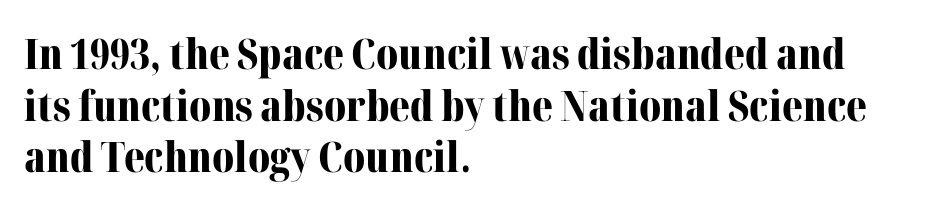
The image shows 42 px bold serif type, upright; set left-aligned, line spacing 1.23x, normal letter spacing, not underlined; medium stroke contrast and a medium x-height.
